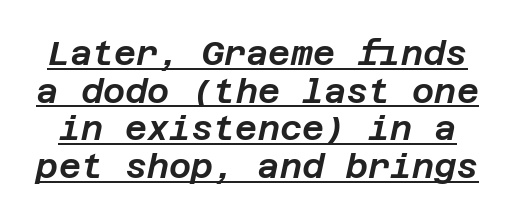
{"italic": "yes", "lean": "right", "slant_degrees": 12, "width": "normal", "stroke_contrast": "low", "x_height": "large", "underline": "yes", "line_spacing": "tight", "line_spacing_ratio": 1.11, "letter_spacing": "normal", "letter_spacing_em": 0.0, "glyph_px": 34}
